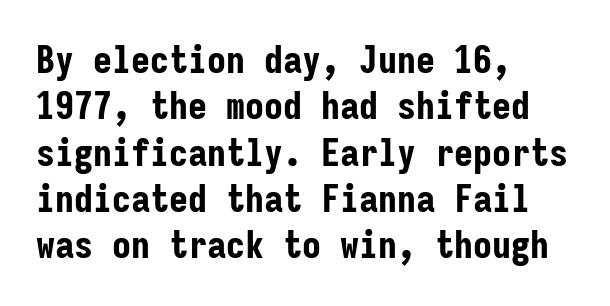
The text block is weighted toward the left margin, trailing off unevenly rightward. This is sans-serif lettering, the kind often seen on screens and signage. You can tell it's not italic because the verticals are truly vertical. Nobody touched the tracking dial on this one. Compared with an ordinary text face, these strokes are far heavier — a full bold. The face used here is monospaced, like something from a code editor.
